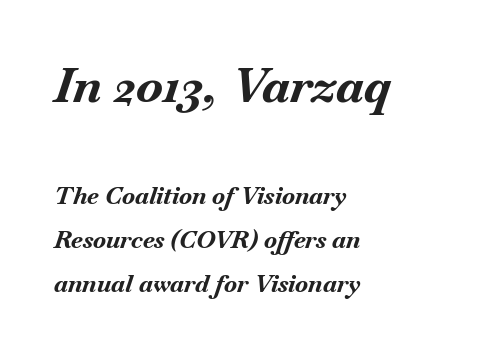
The image shows 48 px bold type, italic (leaning right); set left-aligned, line spacing 1.83x, normal letter spacing, not underlined; the first (top) block is 2.0x larger; medium stroke contrast and a small x-height.
